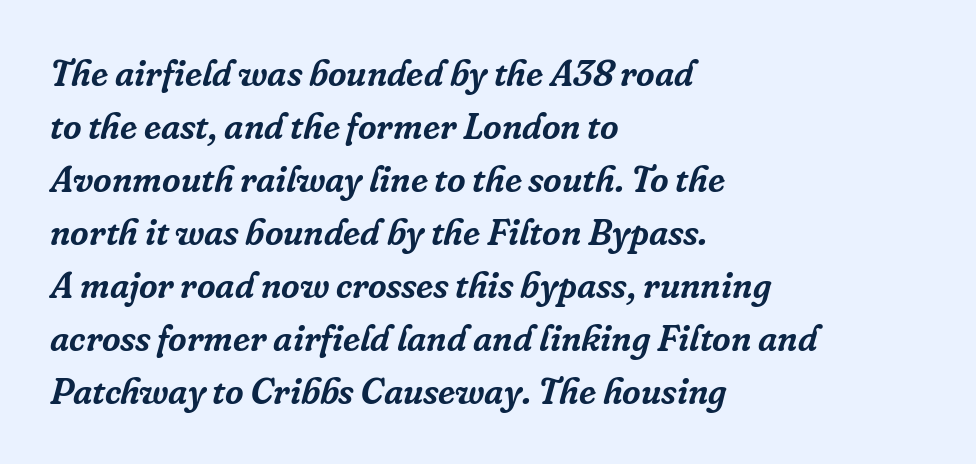
Regarding leading, the lines here are spaced in the standard way. Each row of text sits above clean, open space. A serif font was chosen for this passage. The font's italic variant was chosen for this text. What stands out about the letter spacing? Nothing — it is the standard amount.
